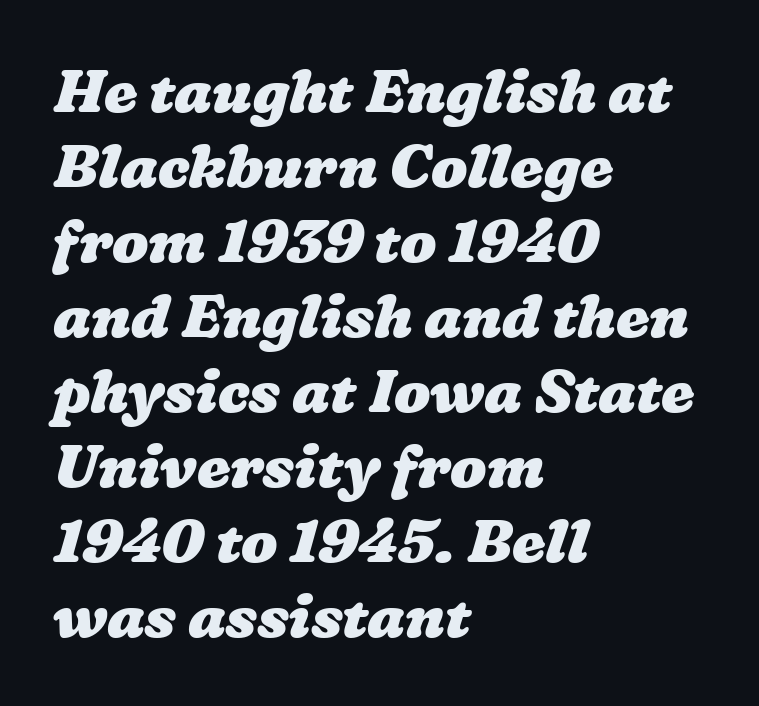
The image shows 60 px heavy, wide type; set left-aligned, normal line spacing (1.25x), normal letter spacing, not underlined; low stroke contrast and a medium x-height.
